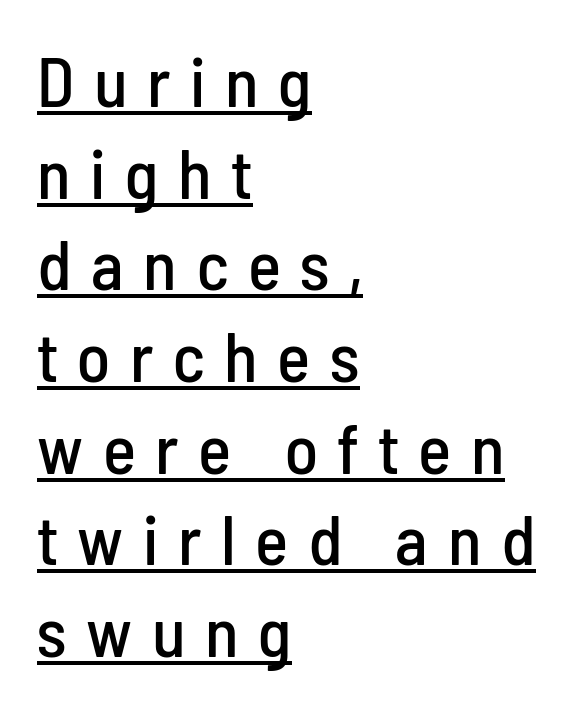
{"serif": "no", "italic": "no", "width": "condensed", "stroke_contrast": "low", "x_height": "medium", "monospaced": "no", "underline": "yes", "align": "left", "line_spacing": "normal", "line_spacing_ratio": 1.31, "letter_spacing": "wide", "letter_spacing_em": 0.28, "glyph_px": 70}
